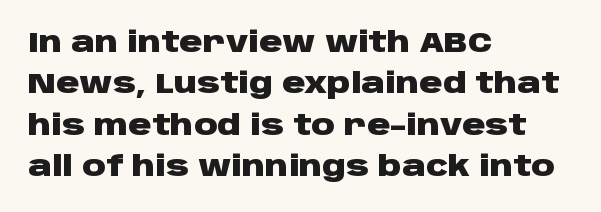
{"serif": "no", "italic": "no", "bold": "yes", "weight": "heavy", "width": "wide", "stroke_contrast": "low", "x_height": "large", "monospaced": "no", "underline": "no", "align": "left", "line_spacing": "normal", "line_spacing_ratio": 1.43, "letter_spacing": "normal", "letter_spacing_em": 0.0, "glyph_px": 29}
